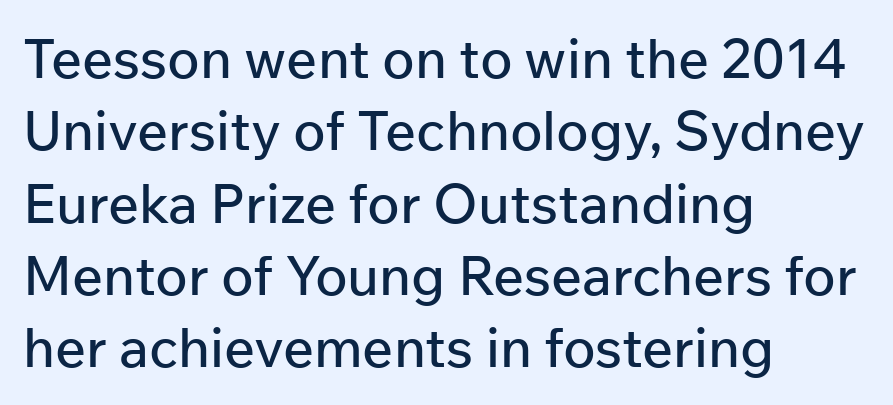
The image shows 54 px sans-serif type, upright; set left-aligned, normal line spacing (1.34x), normal letter spacing, not underlined; low stroke contrast and a medium x-height.
